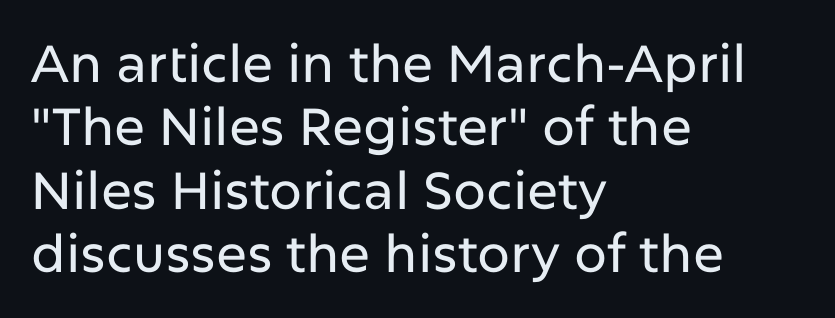
{"serif": "no", "italic": "no", "width": "normal", "stroke_contrast": "low", "x_height": "medium", "monospaced": "no", "underline": "no", "align": "left", "line_spacing_ratio": 1.22, "letter_spacing": "normal", "letter_spacing_em": 0.0, "glyph_px": 52}
